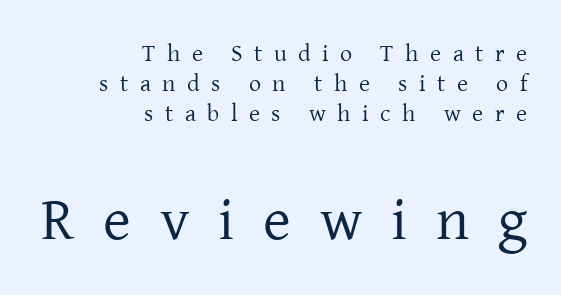
{"serif": "yes", "italic": "no", "bold": "no", "weight": "regular", "width": "normal", "stroke_contrast": "low", "x_height": "medium", "monospaced": "no", "underline": "no", "align": "right", "line_spacing": "normal", "line_spacing_ratio": 1.26, "letter_spacing": "wide", "letter_spacing_em": 0.48, "larger_block": "second", "size_ratio": 2.5, "glyph_px": 60}
